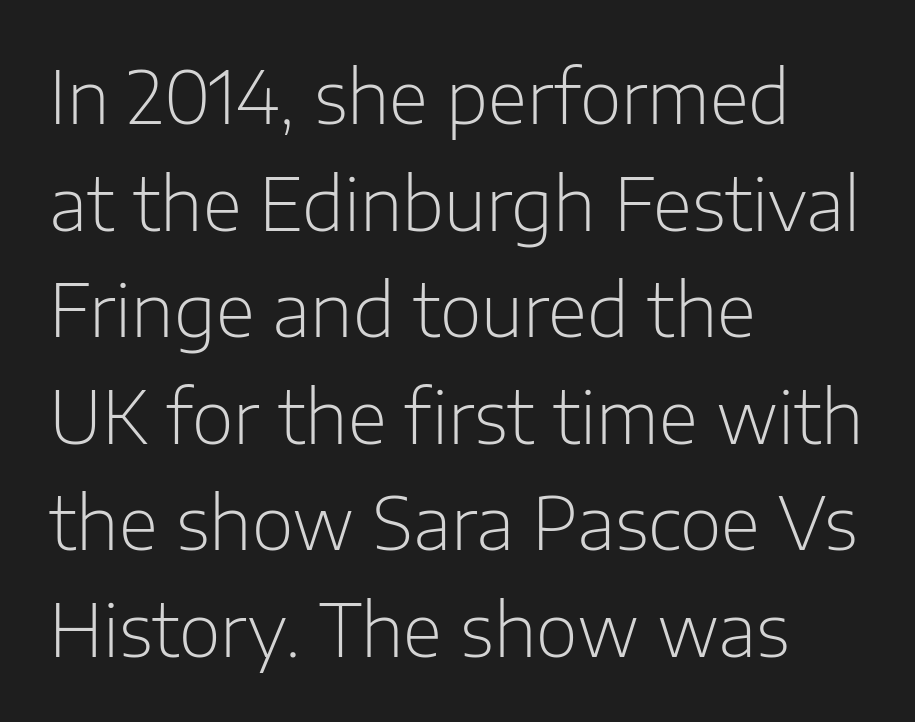
{"serif": "no", "italic": "no", "bold": "no", "weight": "light", "width": "normal", "stroke_contrast": "low", "x_height": "medium", "monospaced": "no", "underline": "no", "align": "left", "line_spacing": "normal", "line_spacing_ratio": 1.48, "letter_spacing": "normal", "letter_spacing_em": 0.0, "glyph_px": 72}
